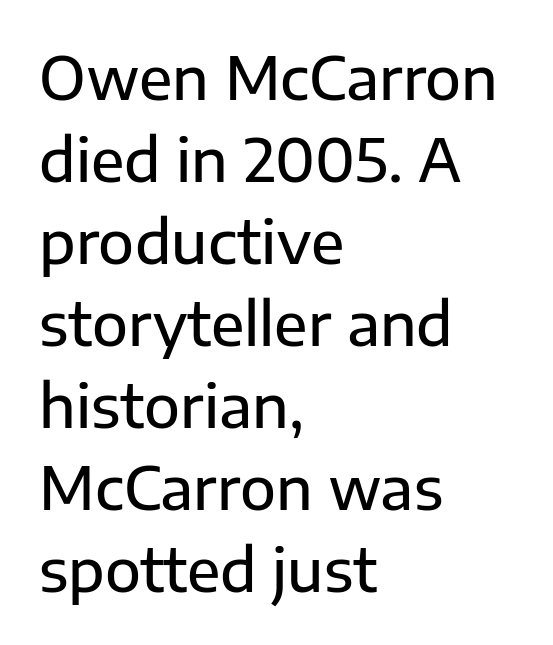
The letters stand straight up with perfectly vertical stems. Think of a printed novel: that variable character pitch is what you see here. How would I describe the line gaps? Plain and ordinary. Regarding serifs, this sample does without them. The baseline area is clear.
